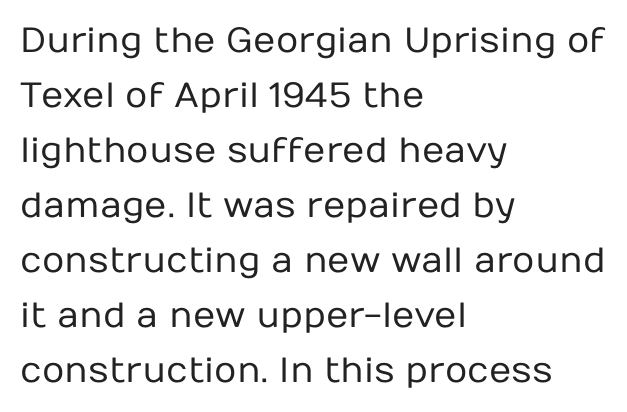
Is this a fixed-width face? No — the glyphs have proportional, varying widths. The ragged edge is on the right, which tells us the setting is flush left. This reads as an unemphasized weight, regular at the heaviest. The typeface chosen for these lines omits serifs.
